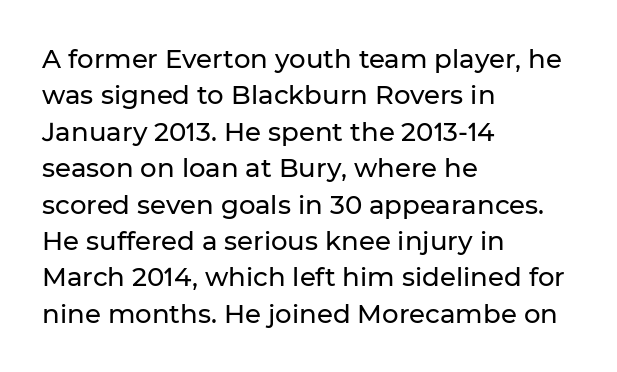
The image shows 26 px text type, upright; set left-aligned, normal line spacing (1.4x), normal letter spacing, not underlined.
